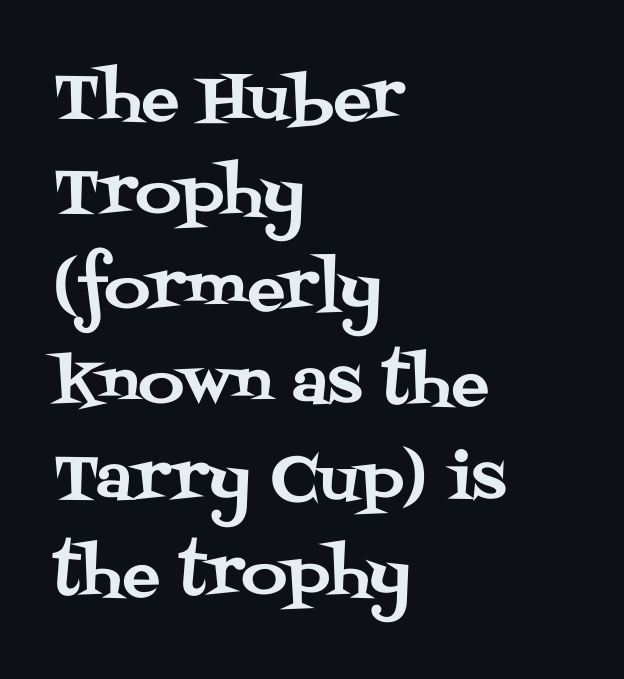
Baseline-to-baseline distance is the conventional proportion of letter height. The typeface chosen for these lines features serifs. A student would call this left alignment; a typographer would say flush left, rag right. The font's upright variant was chosen for this text. Each letter keeps its own natural width here, so spacing adapts to shape.
